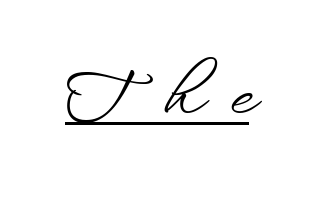
{"serif": "no", "width": "wide", "stroke_contrast": "low", "x_height": "small", "monospaced": "no", "underline": "yes", "letter_spacing": "wide", "letter_spacing_em": 0.42, "glyph_px": 64}
